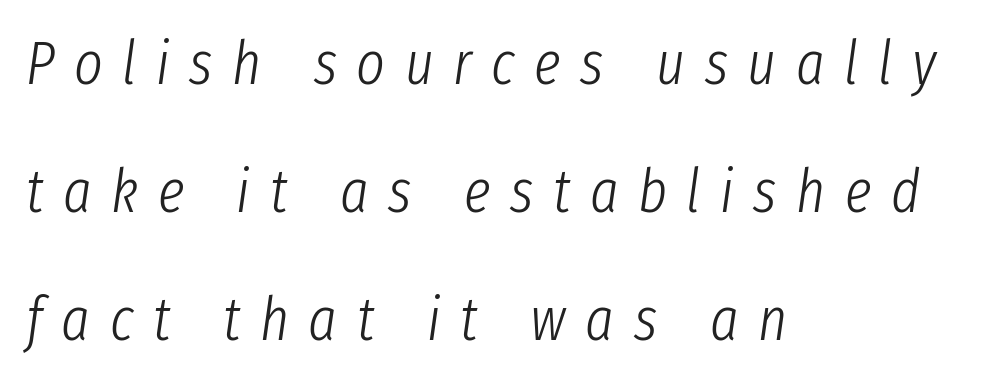
The image shows 61 px light, condensed type, italic (leaning right); set left-aligned, loose line spacing (2.1x), unusually wide letter spacing (+0.32 em), not underlined; low stroke contrast and a medium x-height.
